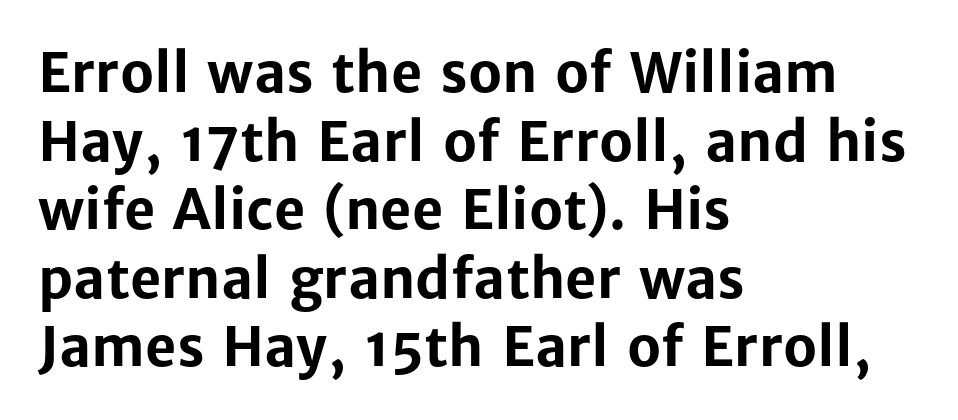
{"serif": "no", "italic": "no", "bold": "yes", "weight": "bold", "width": "normal", "stroke_contrast": "low", "x_height": "medium", "monospaced": "no", "underline": "no", "align": "left", "line_spacing": "normal", "line_spacing_ratio": 1.27, "letter_spacing": "normal", "letter_spacing_em": 0.0, "glyph_px": 54}
